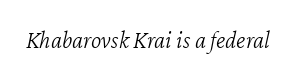
A quiet, ordinary-to-light weight characterises the typeface. A typesetter would call this zero additional tracking. The typography opts for an oblique posture over an upright one. Beneath every word, the page is bare.
